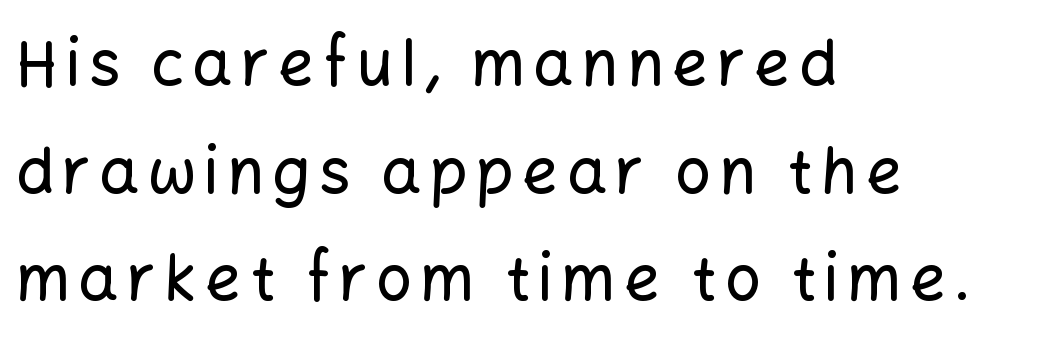
To sum up the face: it is a sans, with no serifs. Looks like regular typesetting: each glyph gets only the width it needs. One-word summary of the alignment: left. The type sits square on the baseline with zero lean.
